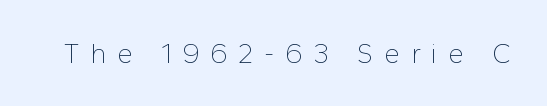
Rendered with straight, roman letterforms. In terms of letterform style, serifs are entirely absent. Stems and bowls with no extra thickness — not bold. The tracking reads as deliberately expanded to a designer's eye.
